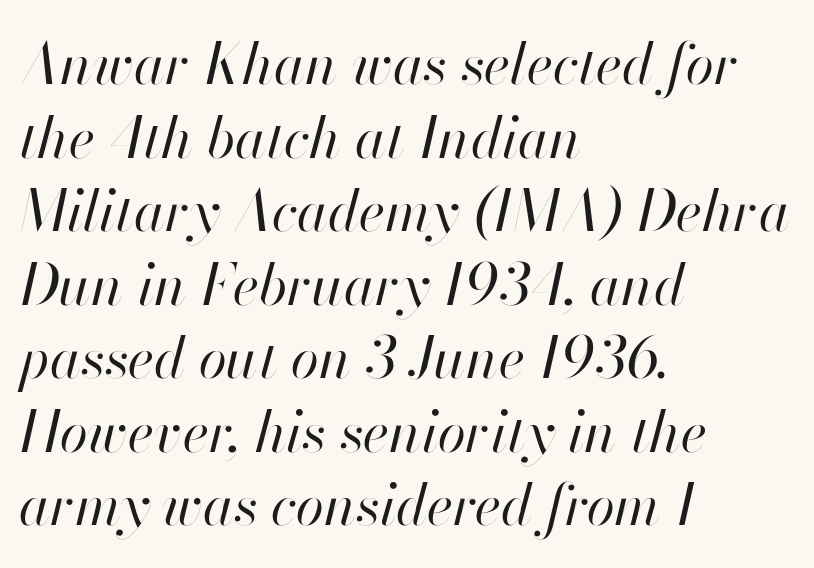
{"italic": "yes", "lean": "right", "slant_degrees": 13, "bold": "no", "weight": "regular", "width": "normal", "stroke_contrast": "high", "x_height": "small", "monospaced": "no", "underline": "no", "align": "left", "line_spacing": "normal", "line_spacing_ratio": 1.29, "letter_spacing": "normal", "letter_spacing_em": 0.0, "glyph_px": 57}
